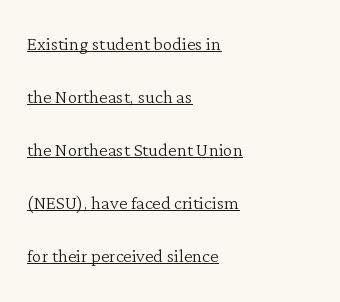
Q: Is the text bold? A: No.
Q: Is the text italic (slanted)? A: No, it is upright.
Q: Is the text underlined? A: Yes.
Q: How is the paragraph aligned? A: Left-aligned.
Q: Is the spacing between letters normal or unusually wide? A: Normal.
Q: Is the spacing between lines tight, normal or loose? A: Loose.
